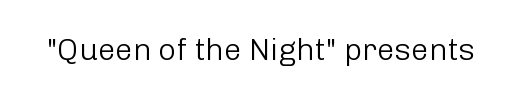
Q: Is the text bold? A: No.
Q: Is the text italic (slanted)? A: No, it is upright.
Q: Is the typeface a serif or a sans-serif typeface? A: Sans-serif.
Q: Is the text underlined? A: No.
Q: Is the spacing between letters normal or unusually wide? A: Normal.
Q: Width (condensed, normal, or wide)? A: Normal.
Q: Stroke contrast? A: Low.
Q: x-height? A: Medium.
Q: Monospaced? A: No.
